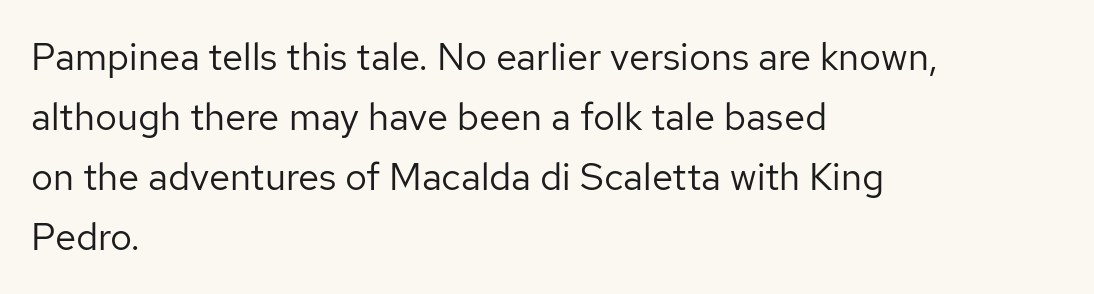
Q: Is the text bold? A: No.
Q: Is the text italic (slanted)? A: No, it is upright.
Q: Is the typeface a serif or a sans-serif typeface? A: Sans-serif.
Q: Is the text underlined? A: No.
Q: How is the paragraph aligned? A: Left-aligned.
Q: Is the spacing between letters normal or unusually wide? A: Normal.
Q: Is the spacing between lines tight, normal or loose? A: Normal.
Q: Width (condensed, normal, or wide)? A: Normal.
Q: Stroke contrast? A: Low.
Q: x-height? A: Medium.
Q: Monospaced? A: No.
